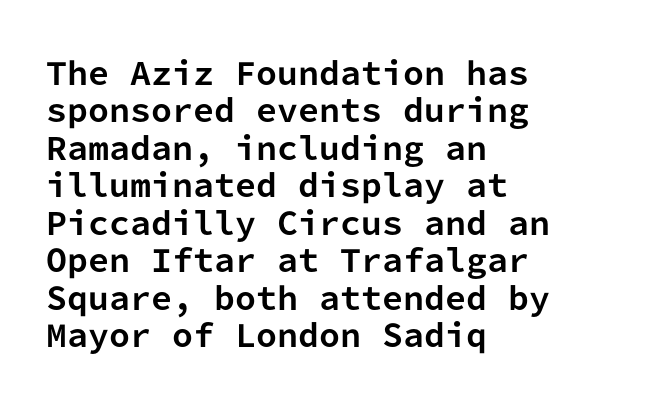
Q: Is the text bold? A: Yes.
Q: Is the text italic (slanted)? A: No, it is upright.
Q: Is the typeface a serif or a sans-serif typeface? A: Sans-serif.
Q: Is the text underlined? A: No.
Q: How is the paragraph aligned? A: Left-aligned.
Q: Is the spacing between letters normal or unusually wide? A: Normal.
Q: Is the spacing between lines tight, normal or loose? A: Normal.
Q: Width (condensed, normal, or wide)? A: Normal.
Q: Stroke contrast? A: Low.
Q: x-height? A: Medium.
Q: Monospaced? A: Yes.
